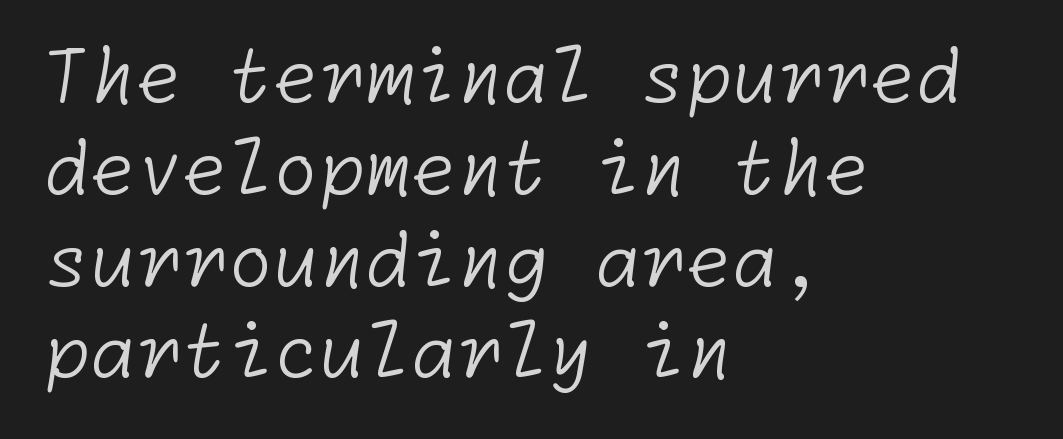
The foot of each line stays bare and open. The rag falls on the right side of this text block. This sample uses a sans-serif face. The cut favours lightness, reaching ordinary text weight at its darkest. Nothing unusual about the tracking: characters are spaced as the font intends.
